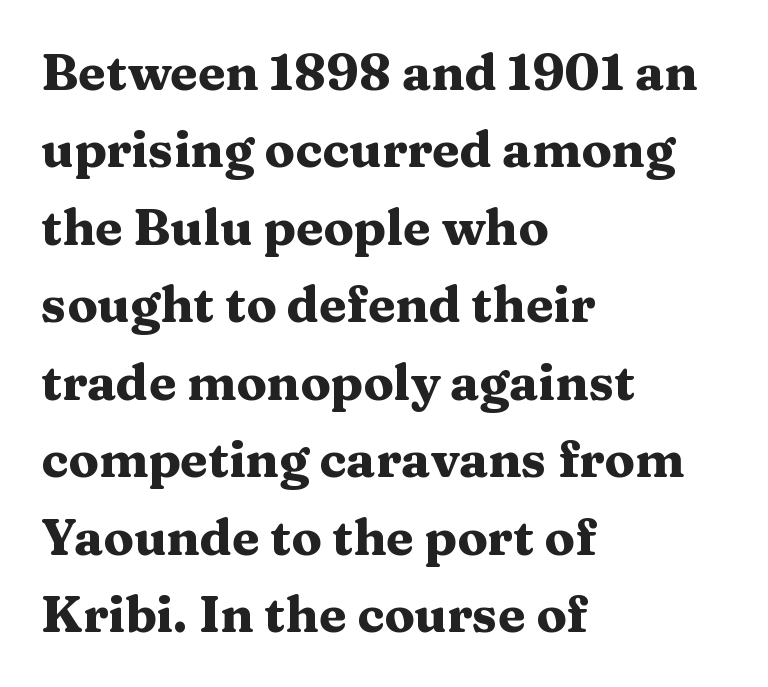
{"serif": "yes", "italic": "no", "bold": "yes", "weight": "heavy", "width": "wide", "stroke_contrast": "medium", "x_height": "medium", "monospaced": "no", "underline": "no", "align": "left", "line_spacing": "normal", "line_spacing_ratio": 1.55, "letter_spacing": "normal", "letter_spacing_em": 0.0, "glyph_px": 50}
